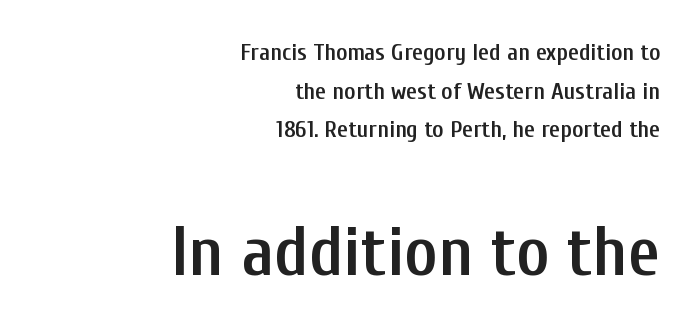
{"serif": "no", "italic": "no", "bold": "semi", "weight": "semibold", "width": "condensed", "stroke_contrast": "low", "x_height": "medium", "monospaced": "no", "underline": "no", "align": "right", "line_spacing": "normal", "line_spacing_ratio": 1.61, "letter_spacing": "normal", "letter_spacing_em": 0.0, "larger_block": "second", "size_ratio": 2.96, "glyph_px": 71}
